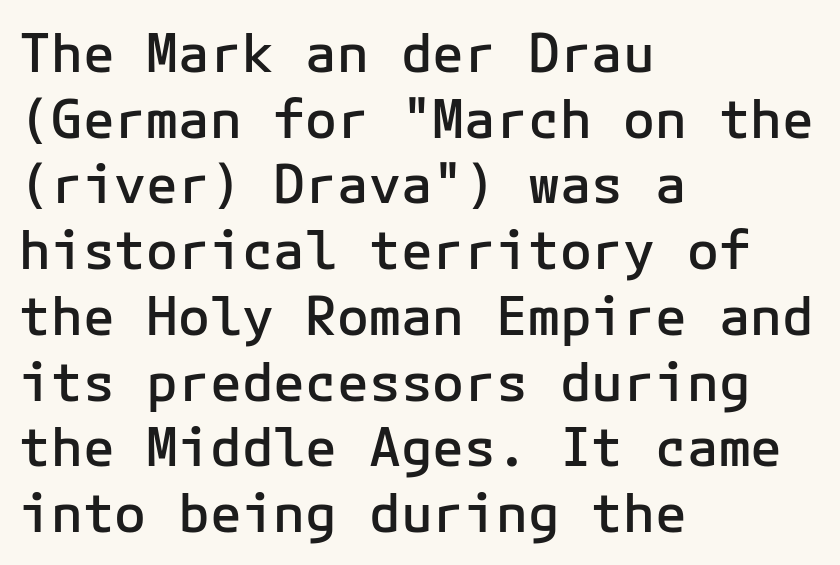
The image shows 53 px semibold sans-serif type, upright, monospaced; set left-aligned, line spacing 1.24x, normal letter spacing, not underlined; low stroke contrast and a medium x-height.
